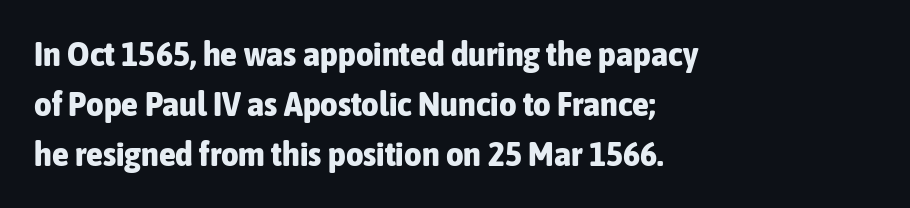
The image shows 34 px bold, condensed sans-serif type, upright; set left-aligned, normal line spacing (1.47x), normal letter spacing, not underlined; low stroke contrast and a medium x-height.
